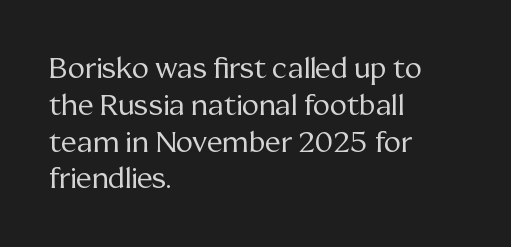
Q: Is the text bold? A: No.
Q: Is the text italic (slanted)? A: No, it is upright.
Q: Is the typeface a serif or a sans-serif typeface? A: Serif.
Q: Is the text underlined? A: No.
Q: How is the paragraph aligned? A: Left-aligned.
Q: Is the spacing between letters normal or unusually wide? A: Normal.
Q: Is the spacing between lines tight, normal or loose? A: Normal.
Q: Width (condensed, normal, or wide)? A: Normal.
Q: Stroke contrast? A: Medium.
Q: x-height? A: Medium.
Q: Monospaced? A: No.
